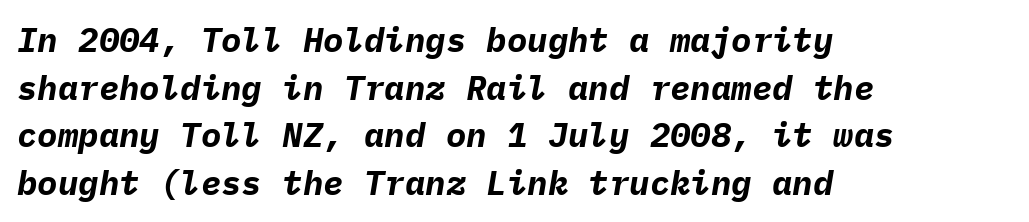
Q: Is the text bold? A: Yes.
Q: Is the text italic (slanted)? A: Yes, it leans right by about 9 degrees.
Q: Is the text underlined? A: No.
Q: How is the paragraph aligned? A: Left-aligned.
Q: Is the spacing between letters normal or unusually wide? A: Normal.
Q: Is the spacing between lines tight, normal or loose? A: Normal.
Q: Width (condensed, normal, or wide)? A: Normal.
Q: Stroke contrast? A: Low.
Q: x-height? A: Medium.
Q: Monospaced? A: Yes.
